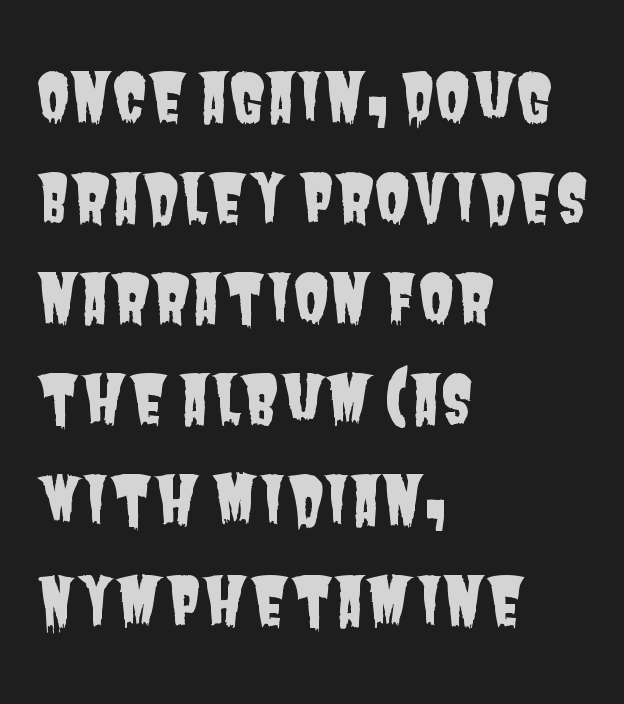
The image shows 65 px condensed sans-serif type; set left-aligned, normal line spacing (1.55x), normal letter spacing, not underlined; low stroke contrast and a large x-height.
